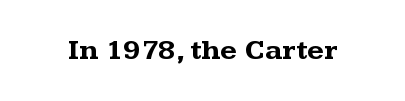
Ascenders rise straight up at ninety degrees. In terms of letterspacing, this is plain default setting. The font family rendered here belongs to the serif group. Its strokes are broad and dark, the hallmark of bold type. Underlining? Definitely not there. Think of a printed novel: that variable character pitch is what you see here.
